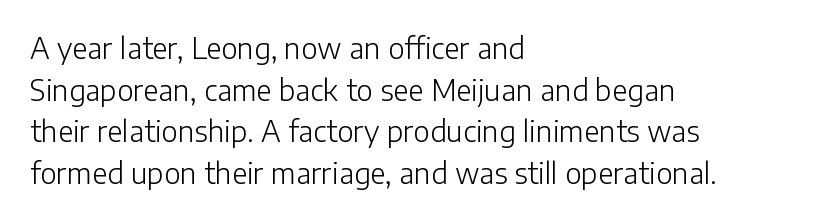
The image shows 28 px light sans-serif type, upright; set left-aligned, normal line spacing (1.49x), normal letter spacing, not underlined; low stroke contrast and a medium x-height.
